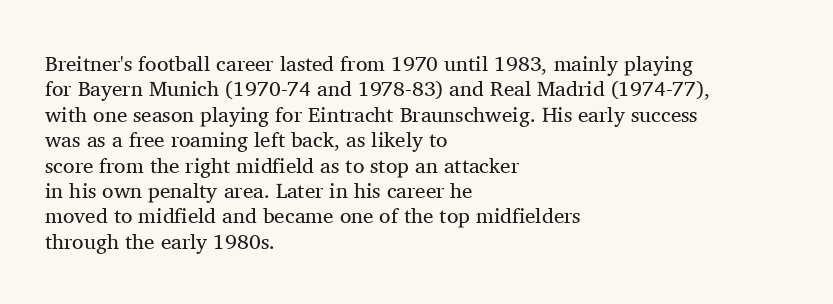
Q: Is the text bold? A: No.
Q: Is the text italic (slanted)? A: No, it is upright.
Q: Is the text underlined? A: No.
Q: How is the paragraph aligned? A: Left-aligned.
Q: Is the spacing between letters normal or unusually wide? A: Normal.
